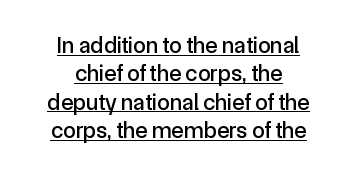
{"italic": "no", "underline": "yes", "align": "center", "line_spacing_ratio": 1.23, "letter_spacing": "normal", "letter_spacing_em": 0.0, "glyph_px": 23}
